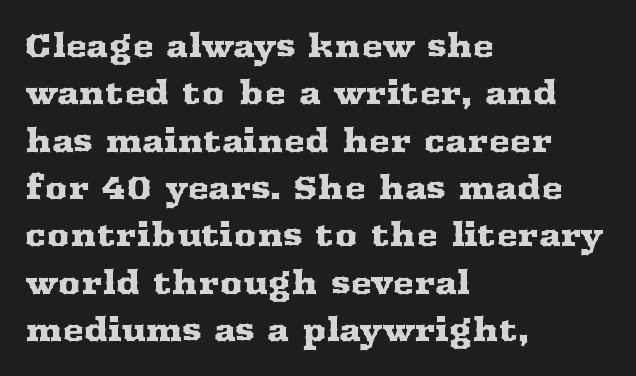
The image shows 32 px wide serif type, upright; set left-aligned, normal line spacing (1.48x), normal letter spacing, not underlined; medium stroke contrast and a medium x-height.
